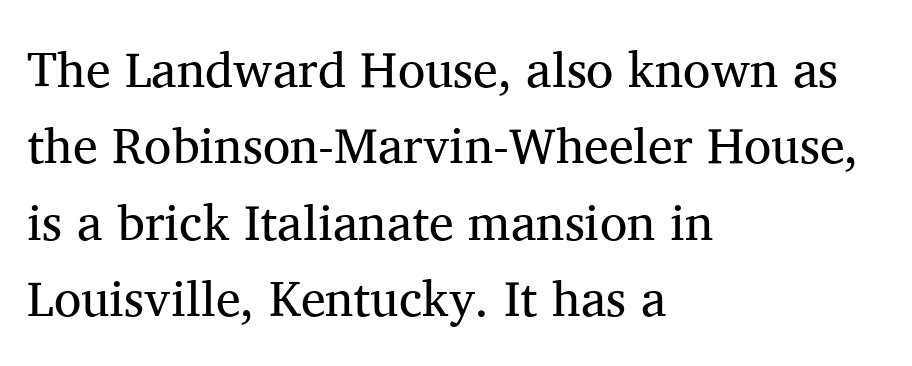
Q: Is the text bold? A: No.
Q: Is the text italic (slanted)? A: No, it is upright.
Q: Is the typeface a serif or a sans-serif typeface? A: Serif.
Q: Is the text underlined? A: No.
Q: How is the paragraph aligned? A: Left-aligned.
Q: Is the spacing between letters normal or unusually wide? A: Normal.
Q: Is the spacing between lines tight, normal or loose? A: Normal.
Q: Width (condensed, normal, or wide)? A: Normal.
Q: Stroke contrast? A: Medium.
Q: x-height? A: Medium.
Q: Monospaced? A: No.
